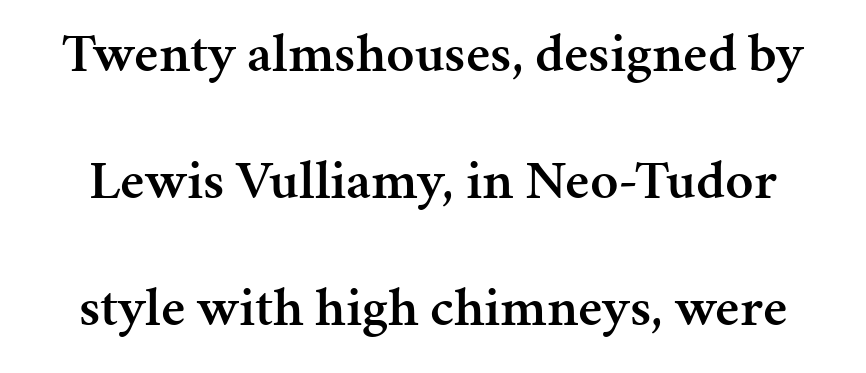
The glyphs have the mass of a demibold cut, below bold. Underline: absent. The axis of the letterforms is exactly vertical. This block would shrink considerably if given ordinary leading; it's expanded now. Old-style or modern, the face here clearly has serifs. Nobody touched the tracking dial on this one.
